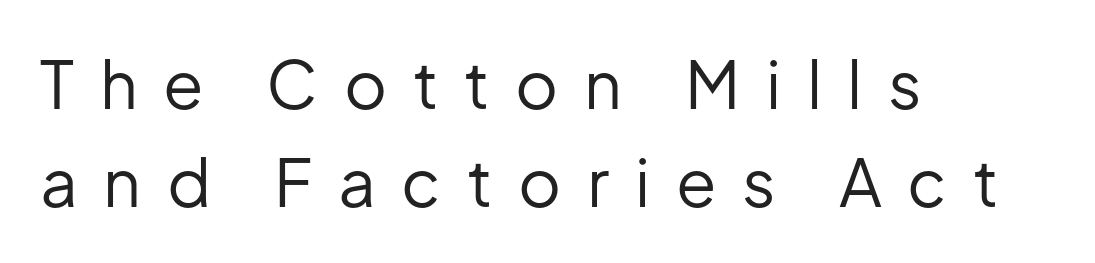
The image shows 66 px regular-weight sans-serif type, upright; set left-aligned, normal line spacing (1.49x), unusually wide letter spacing (+0.39 em), not underlined; low stroke contrast and a medium x-height.
